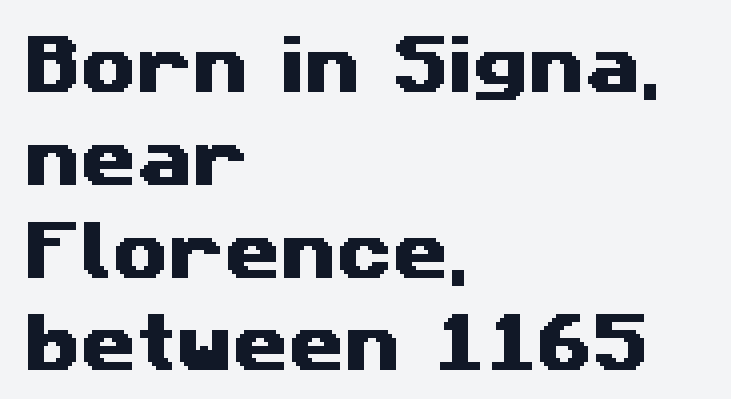
The line texture is even and compact thanks to regular tracking. Leftover space on each line is placed entirely after the last word. The passage shown is typed in a proportional face where columns would drift. Vertical spacing — default. Bare-footed words on every line. Unlike a traditional serif, this face leaves its strokes unadorned.
